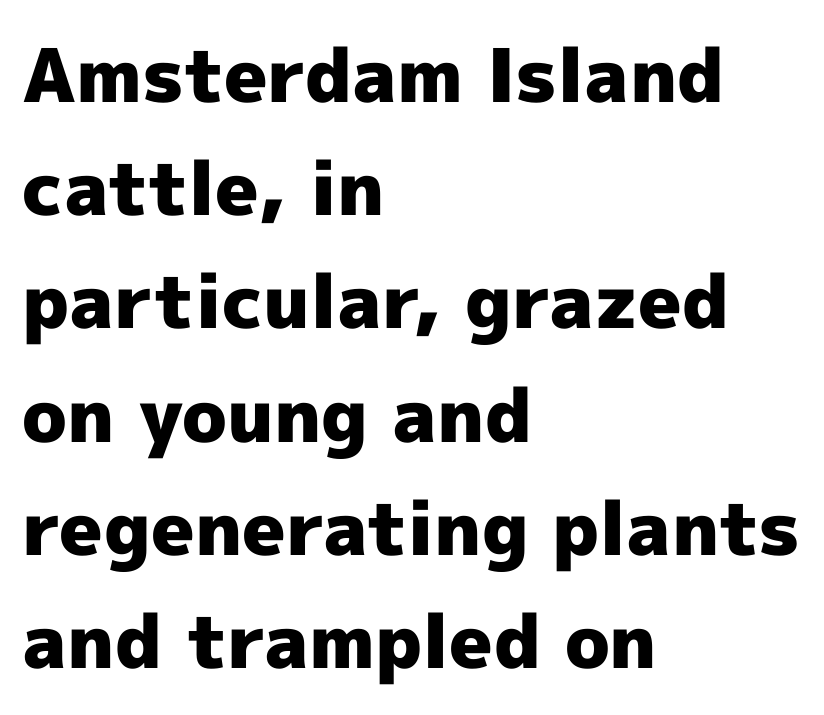
The image shows 74 px heavy sans-serif type, upright; set left-aligned, normal line spacing (1.53x), normal letter spacing, not underlined; a medium x-height.
